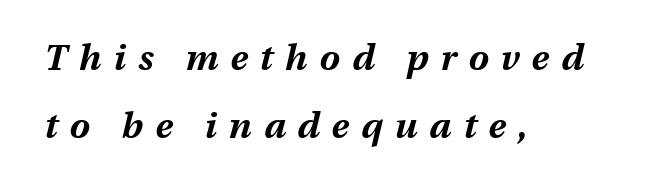
The image shows 36 px bold type, italic (leaning right); set left-aligned, line spacing 1.89x, unusually wide letter spacing (+0.34 em), not underlined; medium stroke contrast and a medium x-height.
